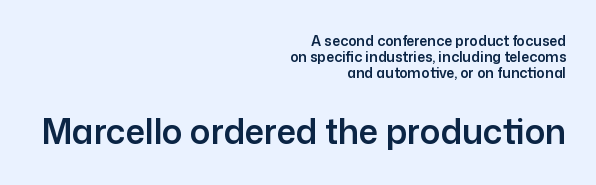
{"serif": "no", "italic": "no", "width": "normal", "stroke_contrast": "low", "x_height": "medium", "monospaced": "no", "underline": "no", "align": "right", "line_spacing_ratio": 1.16, "letter_spacing": "normal", "letter_spacing_em": 0.0, "larger_block": "second", "size_ratio": 2.43, "glyph_px": 34}
